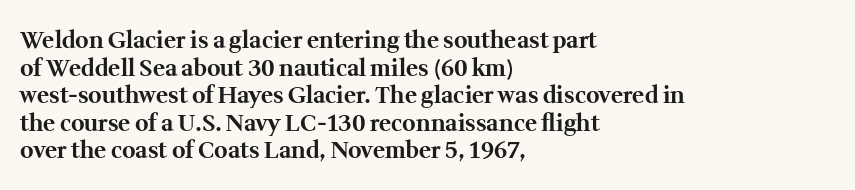
{"italic": "no", "bold": "yes", "underline": "no", "align": "left", "line_spacing_ratio": 1.2, "letter_spacing": "normal", "letter_spacing_em": 0.0, "glyph_px": 23}
